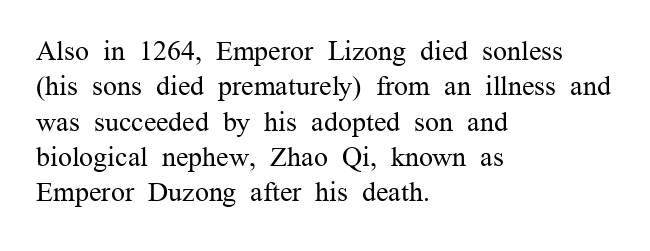
{"serif": "yes", "italic": "no", "bold": "no", "weight": "regular", "width": "normal", "stroke_contrast": "medium", "x_height": "medium", "monospaced": "no", "underline": "no", "align": "left", "line_spacing": "normal", "line_spacing_ratio": 1.26, "letter_spacing": "normal", "letter_spacing_em": 0.0, "glyph_px": 28}
